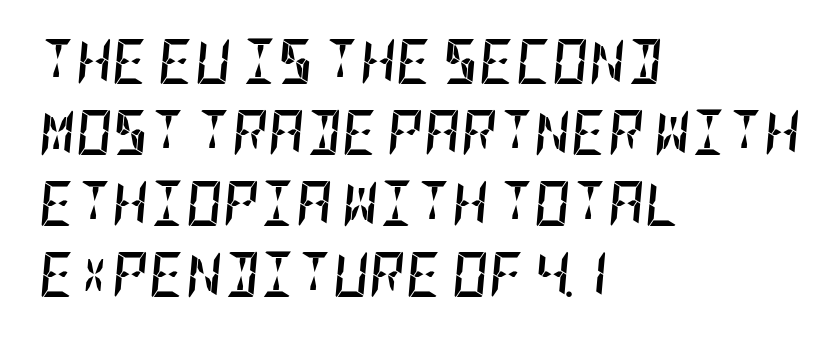
{"italic": "yes", "lean": "right", "slant_degrees": 5, "bold": "yes", "weight": "semibold", "width": "condensed", "stroke_contrast": "low", "x_height": "large", "underline": "no", "align": "left", "line_spacing": "normal", "line_spacing_ratio": 1.58, "letter_spacing": "normal", "letter_spacing_em": 0.0, "glyph_px": 45}
